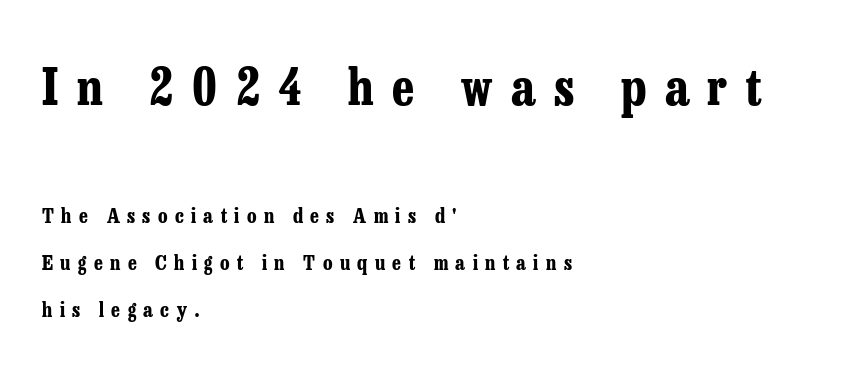
{"serif": "yes", "italic": "no", "bold": "yes", "weight": "bold", "width": "condensed", "stroke_contrast": "low", "x_height": "medium", "monospaced": "no", "underline": "no", "align": "left", "line_spacing": "loose", "line_spacing_ratio": 2.33, "letter_spacing": "wide", "letter_spacing_em": 0.37, "larger_block": "first", "size_ratio": 2.5, "glyph_px": 50}
